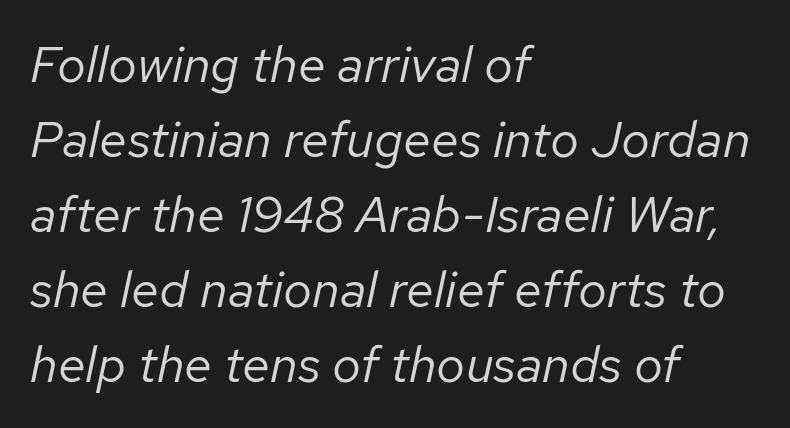
Q: Is the text bold? A: No.
Q: Is the text italic (slanted)? A: Yes, it leans right by about 12 degrees.
Q: Is the text underlined? A: No.
Q: How is the paragraph aligned? A: Left-aligned.
Q: Is the spacing between letters normal or unusually wide? A: Normal.
Q: Is the spacing between lines tight, normal or loose? A: Normal.
Q: Width (condensed, normal, or wide)? A: Normal.
Q: Stroke contrast? A: Low.
Q: x-height? A: Medium.
Q: Monospaced? A: No.
